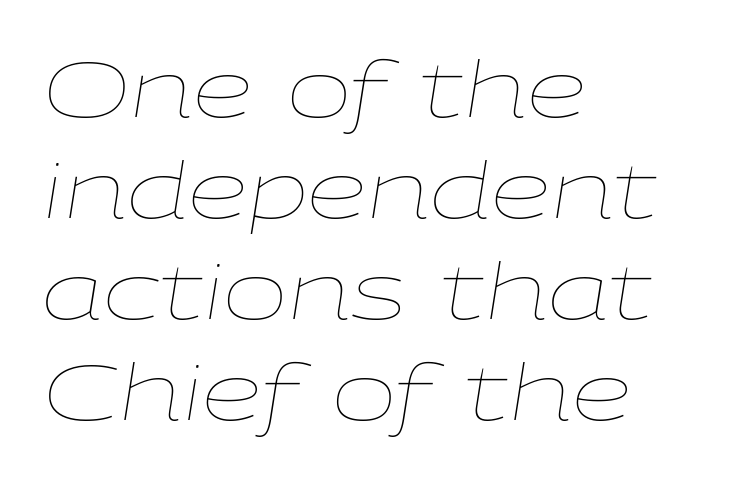
The image shows 77 px thin, wide type, italic (leaning right); set left-aligned, normal line spacing (1.31x), normal letter spacing, not underlined; low stroke contrast and a medium x-height.
